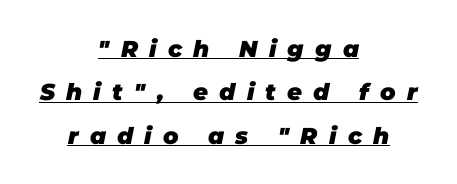
Q: Is the text bold? A: Yes.
Q: Is the text italic (slanted)? A: Yes, it leans right by about 11 degrees.
Q: Is the text underlined? A: Yes.
Q: How is the paragraph aligned? A: Centered.
Q: Is the spacing between letters normal or unusually wide? A: Unusually wide.
